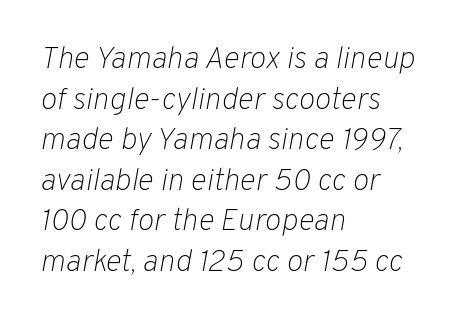
Stem width sits at or under what a default text font uses. A bare baseline throughout the passage. Would a proofreader flag this as italicized? Yes. Note the varied advance widths — an 'i' is clearly narrower than an 'm'. The tracking reads as untouched default to a designer's eye. Short and long lines alike share a common starting point at left.
